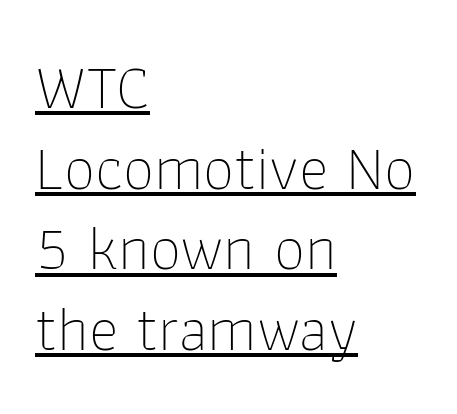
{"serif": "no", "italic": "no", "bold": "no", "weight": "thin", "width": "normal", "stroke_contrast": "low", "x_height": "medium", "monospaced": "no", "underline": "yes", "align": "left", "line_spacing": "normal", "line_spacing_ratio": 1.28, "letter_spacing": "normal", "letter_spacing_em": 0.0, "glyph_px": 63}
